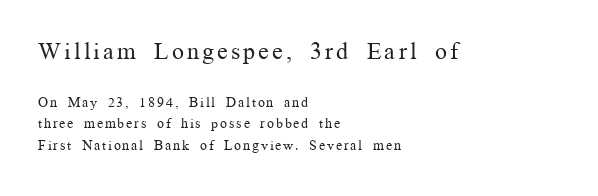
You can tell it's not italic because the verticals are truly vertical. The space beneath each line is pristine and unruled. Letters have the restrained weight of plain body copy at most. Caption: upper text group enlarged, lower text group reduced. Line beginnings align vertically; line endings do not. Line spacing here is normal.
